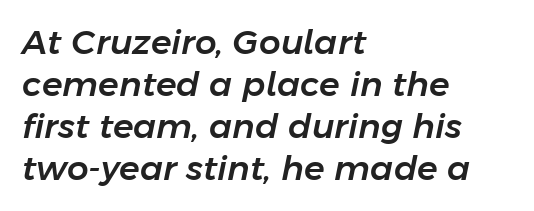
Q: Is the text italic (slanted)? A: Yes, it leans right by about 11 degrees.
Q: Is the text underlined? A: No.
Q: How is the paragraph aligned? A: Left-aligned.
Q: Is the spacing between letters normal or unusually wide? A: Normal.
Q: Width (condensed, normal, or wide)? A: Normal.
Q: Stroke contrast? A: Low.
Q: x-height? A: Medium.
Q: Monospaced? A: No.
